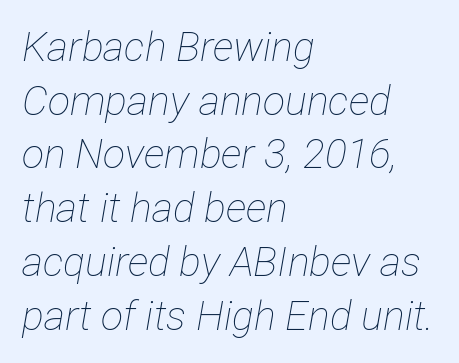
Q: Is the text bold? A: No.
Q: Is the text italic (slanted)? A: Yes, it leans right by about 12 degrees.
Q: Is the text underlined? A: No.
Q: How is the paragraph aligned? A: Left-aligned.
Q: Is the spacing between letters normal or unusually wide? A: Normal.
Q: Is the spacing between lines tight, normal or loose? A: Normal.
Q: Width (condensed, normal, or wide)? A: Condensed.
Q: Stroke contrast? A: Low.
Q: x-height? A: Medium.
Q: Monospaced? A: No.
